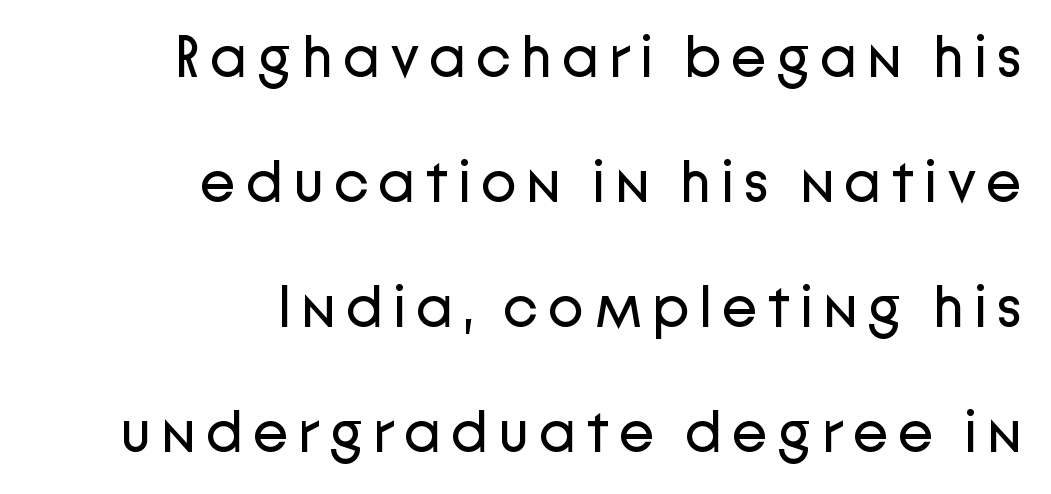
In terms of letterform style, serifs are entirely absent. A typesetter would call this leading open, well beyond the default. The cut favours lightness, reaching ordinary text weight at its darkest. The typography opts for an upright posture over an oblique one. The letters advance in unequal steps, a hallmark of proportional type.
